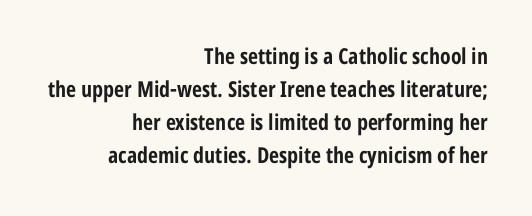
{"italic": "no", "bold": "yes", "underline": "no", "align": "right", "line_spacing": "normal", "line_spacing_ratio": 1.5, "letter_spacing": "normal", "letter_spacing_em": 0.0, "glyph_px": 22}
